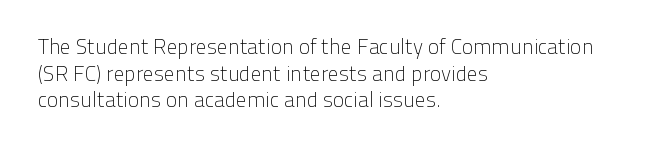
{"italic": "no", "bold": "no", "underline": "no", "align": "left", "line_spacing": "normal", "line_spacing_ratio": 1.27, "letter_spacing": "normal", "letter_spacing_em": 0.0, "glyph_px": 21}
